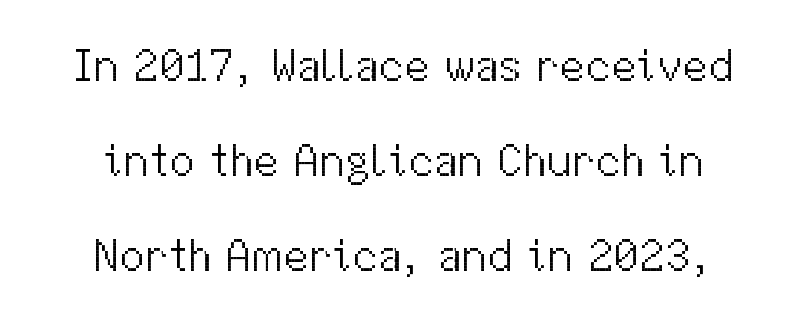
{"serif": "no", "italic": "no", "bold": "no", "weight": "light", "width": "normal", "stroke_contrast": "medium", "x_height": "medium", "monospaced": "no", "underline": "no", "line_spacing": "loose", "line_spacing_ratio": 2.07, "letter_spacing": "normal", "letter_spacing_em": 0.0, "glyph_px": 46}
